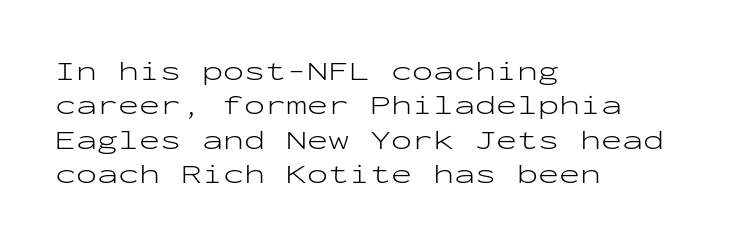
The image shows 28 px light, wide sans-serif type, upright, monospaced; set left-aligned, line spacing 1.23x, normal letter spacing, not underlined; low stroke contrast and a medium x-height.
